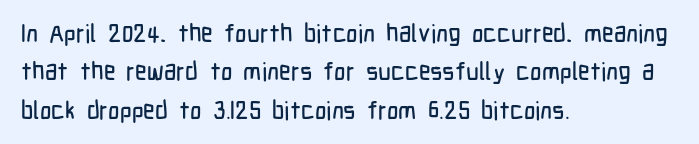
These lines stack with their left ends in a neat column. This is the regular roman posture of the typeface. Leading matches the norm, producing a regular column. No extra tracking has been applied to these lines. Type without underlining.
